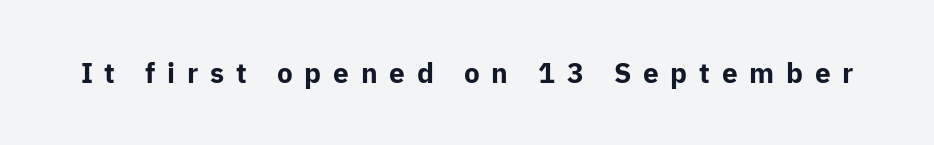
The gap between lines stays unmarked. Each word looks stretched out because of the extra space between its letters. The letters stand straight up with perfectly vertical stems. Thick stems and heavy bowls — unmistakably bold.
